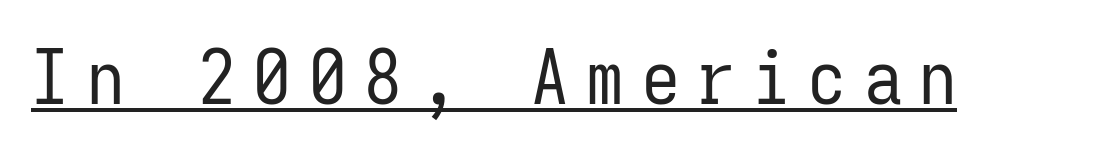
A typesetter would mark this as roman, not italic. Is this a sans? Yes — the strokes have no serifs. Monospaced: the letters line up in strict vertical columns. The glyphs are accompanied by a horizontal stroke just below them.
